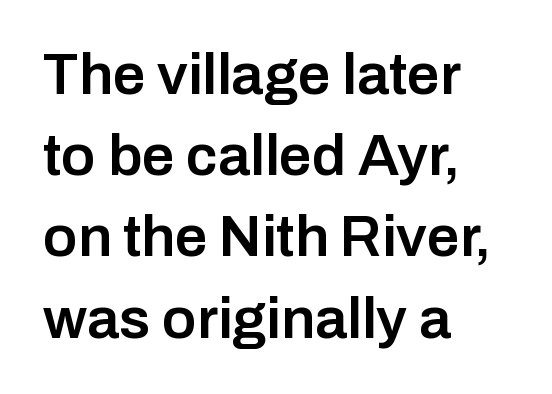
The image shows 58 px semibold sans-serif type, upright; set left-aligned, normal line spacing (1.4x), normal letter spacing, not underlined; low stroke contrast and a medium x-height.
